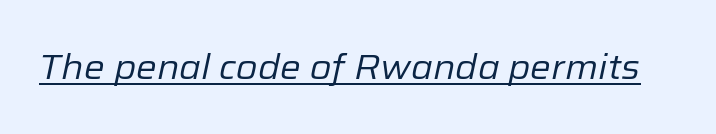
On a weight scale, this lands at 450 or below. Between one letter and the next there's only the usual sliver of space. The rendered words wear a rule along their underside. The letters are slanted; this is an italic face. The letters advance in unequal steps, a hallmark of proportional type.
